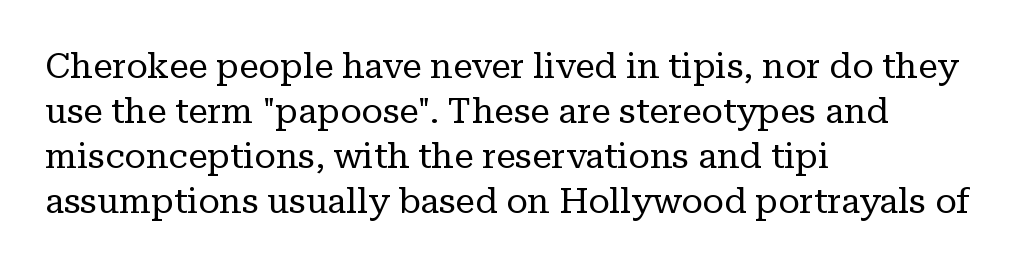
{"serif": "yes", "italic": "no", "bold": "no", "weight": "regular", "width": "normal", "stroke_contrast": "low", "x_height": "medium", "monospaced": "no", "underline": "no", "align": "left", "line_spacing": "normal", "line_spacing_ratio": 1.29, "letter_spacing": "normal", "letter_spacing_em": 0.0, "glyph_px": 35}
